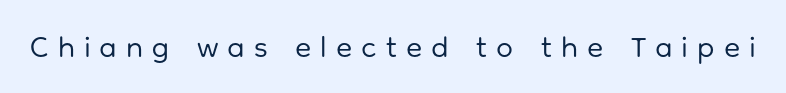
The image shows 30 px regular-weight sans-serif type, upright; set unusually wide letter spacing (+0.3 em), not underlined; low stroke contrast and a medium x-height.
